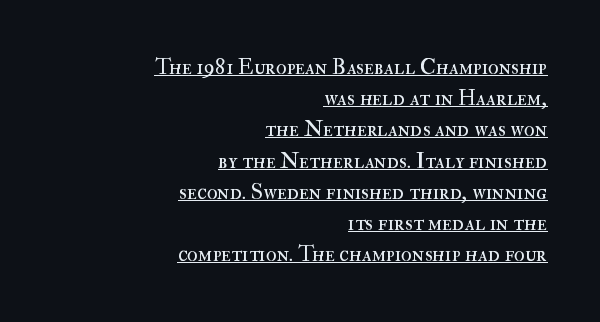
The image shows 22 px text type, upright; set right-aligned, normal line spacing (1.42x), normal letter spacing, underlined.
